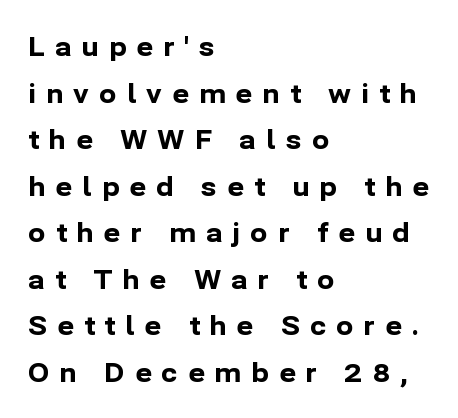
The image shows 26 px bold type, upright; set left-aligned, line spacing 1.79x, unusually wide letter spacing (+0.38 em), not underlined.
